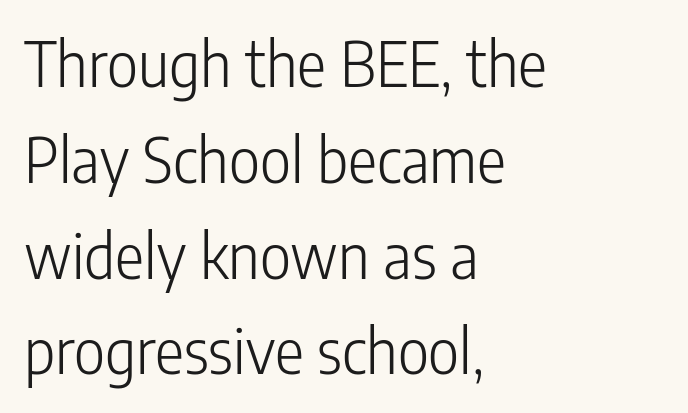
{"serif": "no", "italic": "no", "bold": "no", "weight": "light", "width": "condensed", "stroke_contrast": "low", "x_height": "medium", "monospaced": "no", "underline": "no", "align": "left", "line_spacing": "normal", "line_spacing_ratio": 1.57, "letter_spacing": "normal", "letter_spacing_em": 0.0, "glyph_px": 61}
